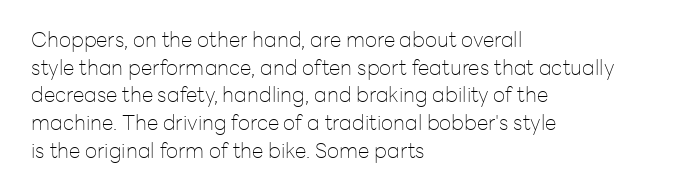
Q: Is the text bold? A: No.
Q: Is the text italic (slanted)? A: No, it is upright.
Q: Is the text underlined? A: No.
Q: How is the paragraph aligned? A: Left-aligned.
Q: Is the spacing between letters normal or unusually wide? A: Normal.
Q: Is the spacing between lines tight, normal or loose? A: Normal.
